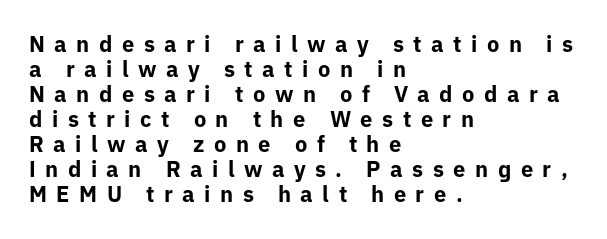
The image shows 22 px bold type, upright; set left-aligned, tight line spacing (1.14x), unusually wide letter spacing (+0.43 em), not underlined.
